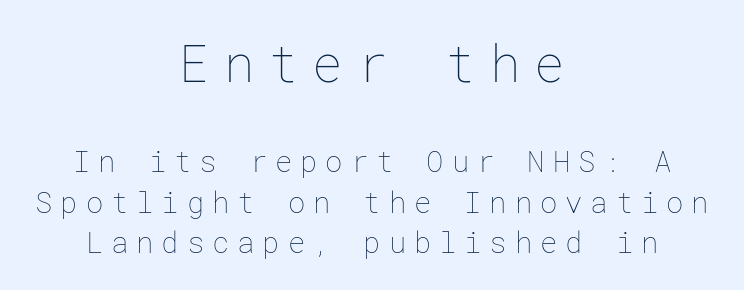
The image shows 51 px thin type, upright; set centered, normal line spacing (1.41x), unusually wide letter spacing (+0.27 em), not underlined; the first (top) block is 1.76x larger; low stroke contrast and a medium x-height.
